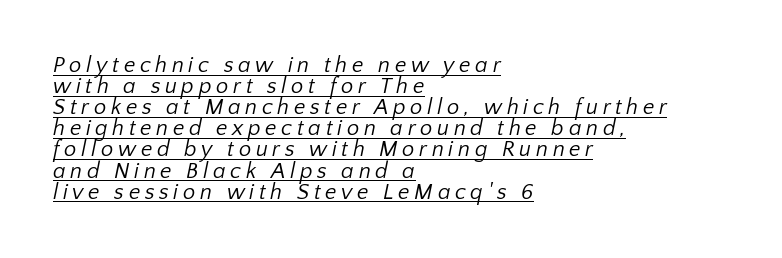
{"bold": "no", "underline": "yes", "align": "left", "line_spacing": "tight", "line_spacing_ratio": 0.96, "letter_spacing": "wide", "letter_spacing_em": 0.21, "glyph_px": 22}
